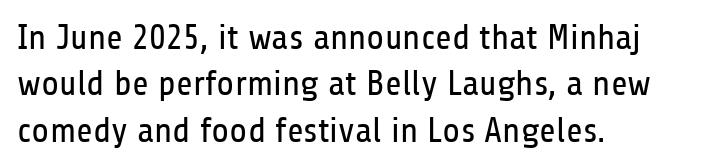
{"serif": "no", "italic": "no", "bold": "no", "weight": "regular", "width": "condensed", "stroke_contrast": "low", "x_height": "medium", "monospaced": "no", "underline": "no", "align": "left", "line_spacing": "normal", "line_spacing_ratio": 1.29, "letter_spacing": "normal", "letter_spacing_em": 0.0, "glyph_px": 36}
